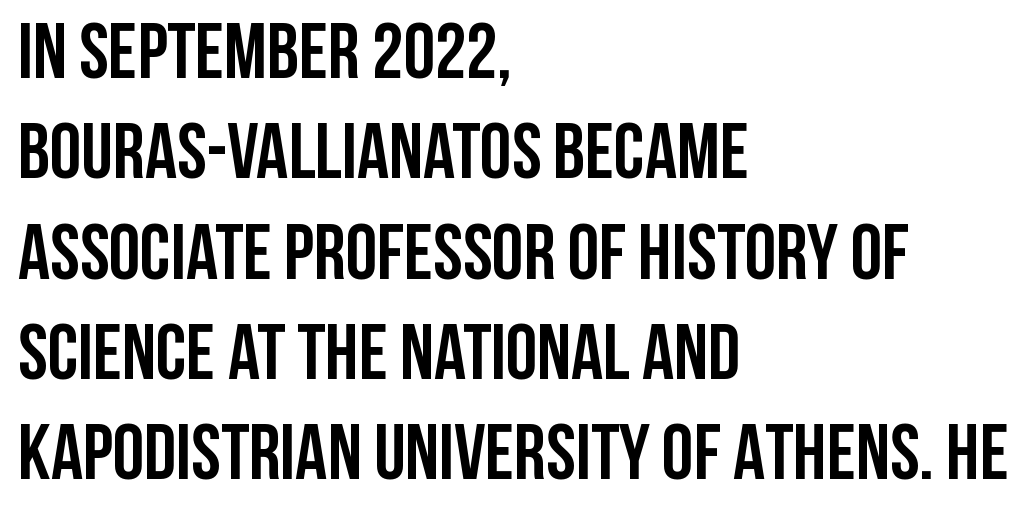
Q: Is the text bold? A: Yes.
Q: Is the text italic (slanted)? A: No, it is upright.
Q: Is the typeface a serif or a sans-serif typeface? A: Sans-serif.
Q: Is the text underlined? A: No.
Q: How is the paragraph aligned? A: Left-aligned.
Q: Is the spacing between letters normal or unusually wide? A: Normal.
Q: Is the spacing between lines tight, normal or loose? A: Normal.
Q: Width (condensed, normal, or wide)? A: Condensed.
Q: Stroke contrast? A: Low.
Q: x-height? A: Large.
Q: Monospaced? A: No.
